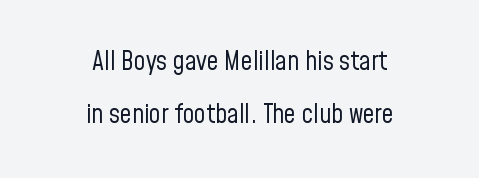
The image shows 26 px text type, upright; set centered, loose line spacing (2.03x), normal letter spacing, not underlined.
